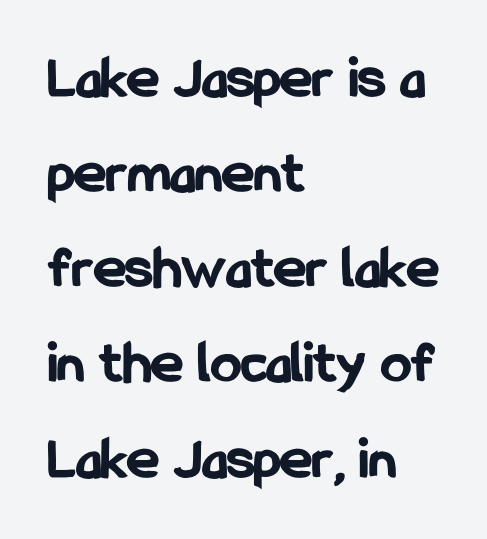
Q: Is the text bold? A: Yes.
Q: Is the text italic (slanted)? A: No, it is upright.
Q: Is the typeface a serif or a sans-serif typeface? A: Sans-serif.
Q: Is the text underlined? A: No.
Q: How is the paragraph aligned? A: Left-aligned.
Q: Is the spacing between letters normal or unusually wide? A: Normal.
Q: Is the spacing between lines tight, normal or loose? A: Normal.
Q: Width (condensed, normal, or wide)? A: Condensed.
Q: Stroke contrast? A: Low.
Q: x-height? A: Medium.
Q: Monospaced? A: No.
